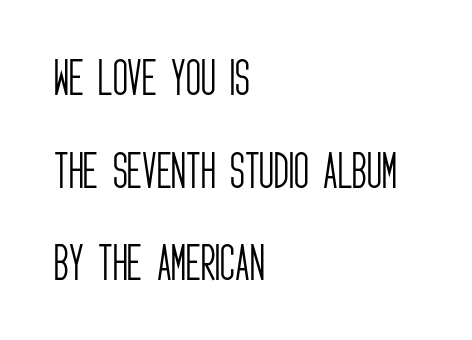
The image shows 41 px light, condensed sans-serif type, upright; set left-aligned, loose line spacing (2.26x), normal letter spacing, not underlined; low stroke contrast and a large x-height.
